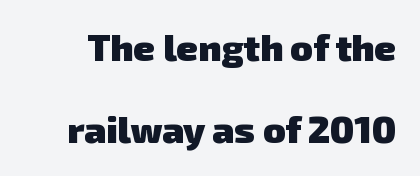
{"serif": "no", "bold": "yes", "weight": "heavy", "width": "normal", "stroke_contrast": "low", "x_height": "medium", "monospaced": "no", "underline": "no", "line_spacing": "loose", "line_spacing_ratio": 2.22, "letter_spacing": "normal", "letter_spacing_em": 0.0, "glyph_px": 37}
